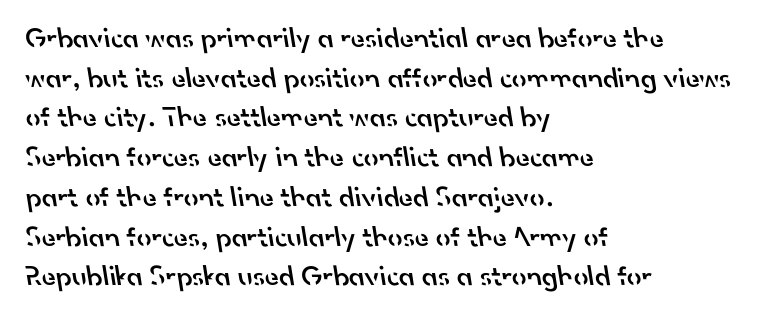
Q: Is the text bold? A: Semi-bold.
Q: Is the typeface a serif or a sans-serif typeface? A: Sans-serif.
Q: Is the text underlined? A: No.
Q: How is the paragraph aligned? A: Left-aligned.
Q: Is the spacing between letters normal or unusually wide? A: Normal.
Q: Is the spacing between lines tight, normal or loose? A: Normal.
Q: Width (condensed, normal, or wide)? A: Normal.
Q: Stroke contrast? A: Low.
Q: x-height? A: Small.
Q: Monospaced? A: No.
